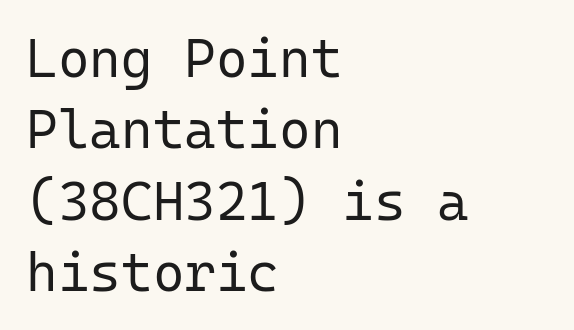
The letters sit at their default tracking, neither squeezed nor spread. The lines sit at an ordinary, default distance from one another. The specimen reads as upright at a glance. Short and long lines alike share a common starting point at left.
